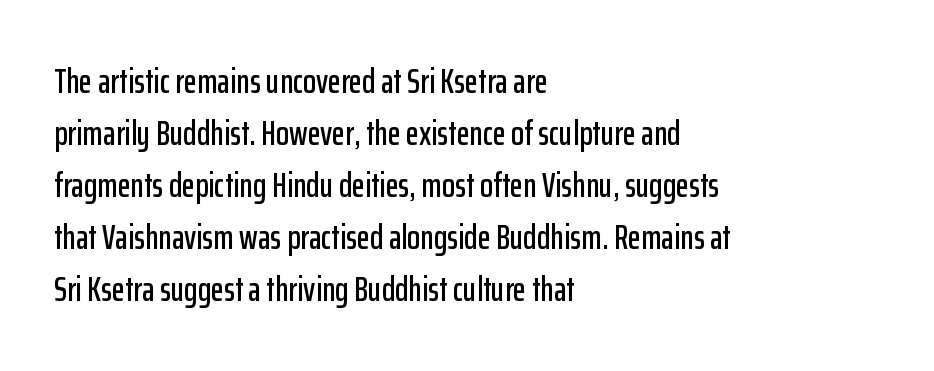
Q: Is the text italic (slanted)? A: No, it is upright.
Q: Is the typeface a serif or a sans-serif typeface? A: Sans-serif.
Q: Is the text underlined? A: No.
Q: How is the paragraph aligned? A: Left-aligned.
Q: Is the spacing between letters normal or unusually wide? A: Normal.
Q: Is the spacing between lines tight, normal or loose? A: Normal.
Q: Width (condensed, normal, or wide)? A: Condensed.
Q: Stroke contrast? A: Low.
Q: x-height? A: Medium.
Q: Monospaced? A: No.
